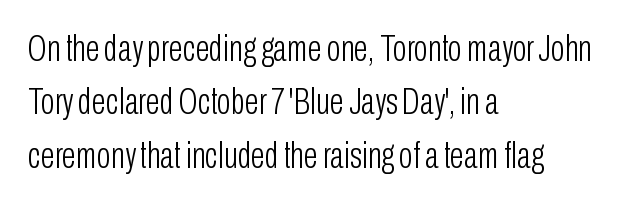
The image shows 37 px light, condensed sans-serif type, upright; set left-aligned, normal line spacing (1.44x), normal letter spacing, not underlined; low stroke contrast and a medium x-height.
